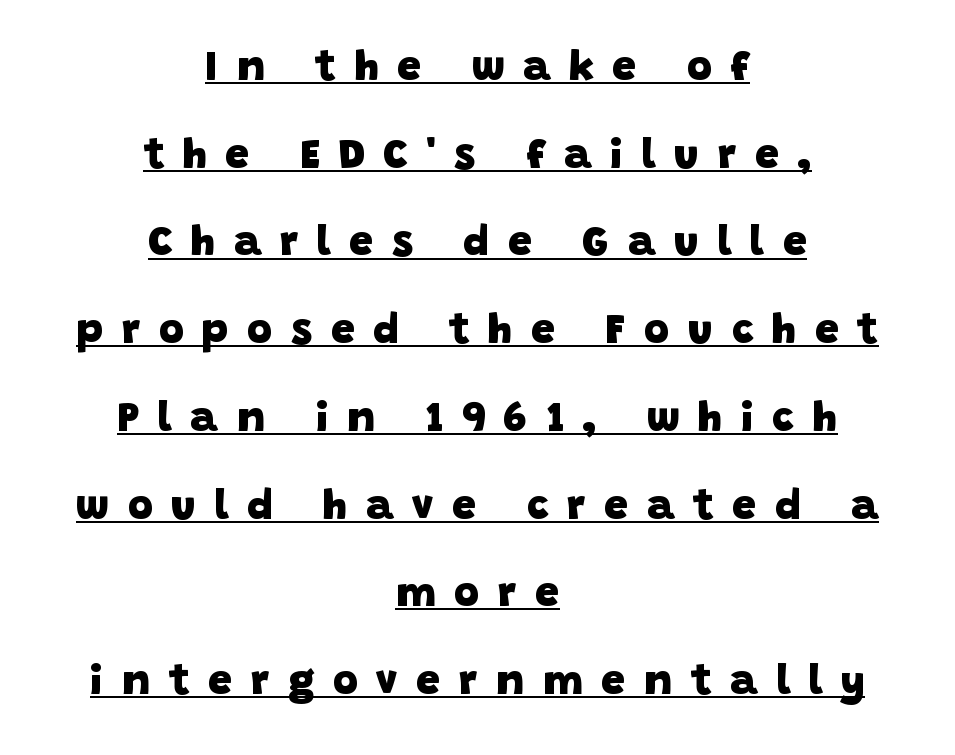
Spacing verdict: proportional, widths tailored to each character. Each line is balanced around a shared central axis. Glyph-to-glyph distance is far greater than everyday printed text. This sample carries an underscore along the baseline area.
